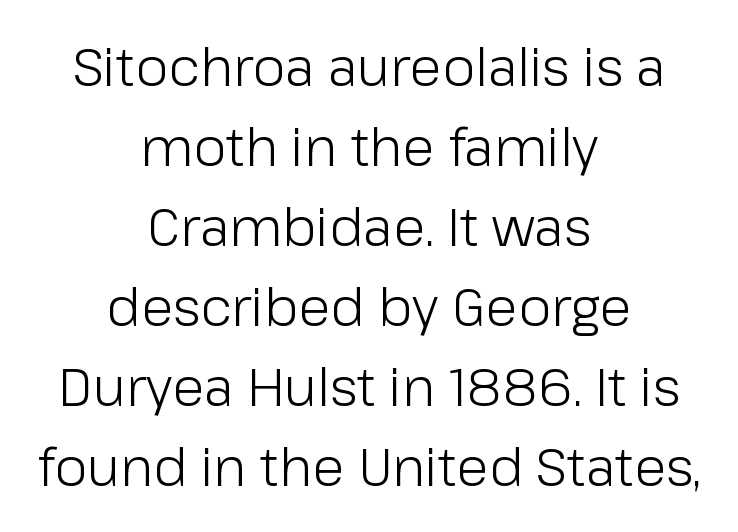
The image shows 53 px light sans-serif type, upright; set centered, normal line spacing (1.51x), normal letter spacing, not underlined; low stroke contrast and a medium x-height.
